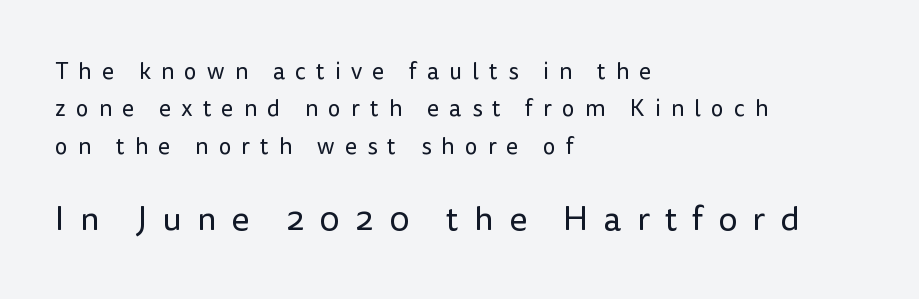
Compared with typical paragraphs, the rows here are spaced about the same. Every stem runs plumb, perpendicular to the baseline. The later block is typeset at a bigger size than the earlier block. The passage shown is not bold in any degree. Looks like regular typesetting: each glyph gets only the width it needs.
